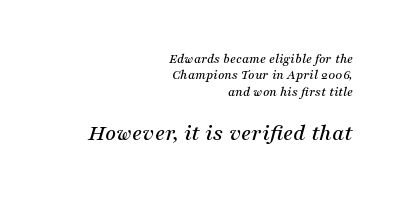
{"italic": "yes", "lean": "right", "slant_degrees": 16, "underline": "no", "align": "right", "line_spacing_ratio": 1.17, "letter_spacing": "normal", "letter_spacing_em": 0.0, "larger_block": "second", "size_ratio": 1.71, "glyph_px": 24}
